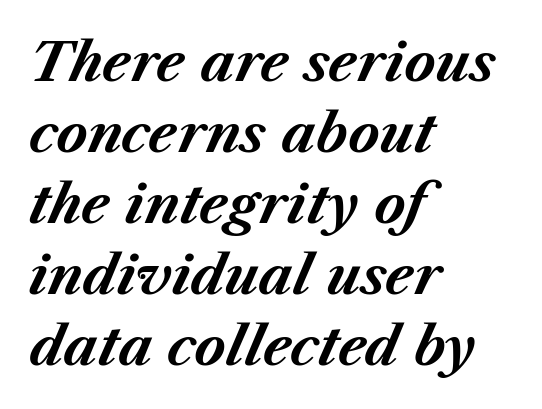
The image shows 53 px bold type, italic (leaning right); set left-aligned, normal line spacing (1.34x), normal letter spacing, not underlined; medium stroke contrast and a medium x-height.
